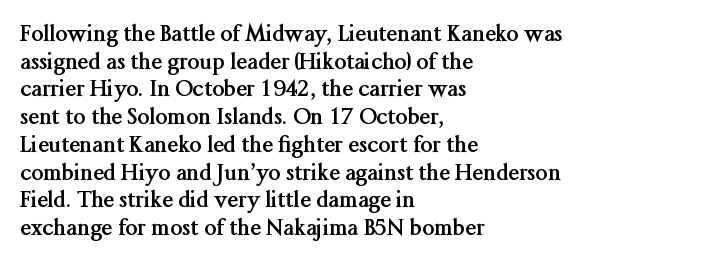
Q: Is the text bold? A: Yes.
Q: Is the text italic (slanted)? A: No, it is upright.
Q: Is the text underlined? A: No.
Q: How is the paragraph aligned? A: Left-aligned.
Q: Is the spacing between letters normal or unusually wide? A: Normal.
Q: Is the spacing between lines tight, normal or loose? A: Normal.
